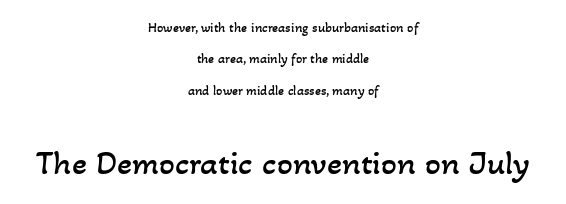
The image shows 35 px regular-weight type; set centered, loose line spacing (2.25x), normal letter spacing, not underlined; the second (bottom) block is 2.5x larger; low stroke contrast and a small x-height.
